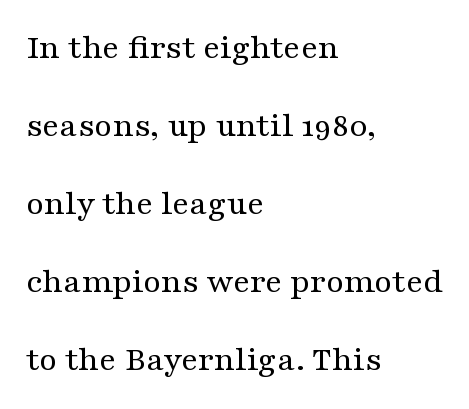
{"serif": "yes", "italic": "no", "bold": "no", "weight": "regular", "width": "wide", "stroke_contrast": "medium", "x_height": "medium", "monospaced": "no", "underline": "no", "align": "left", "line_spacing": "loose", "line_spacing_ratio": 2.17, "letter_spacing": "normal", "letter_spacing_em": 0.0, "glyph_px": 36}
